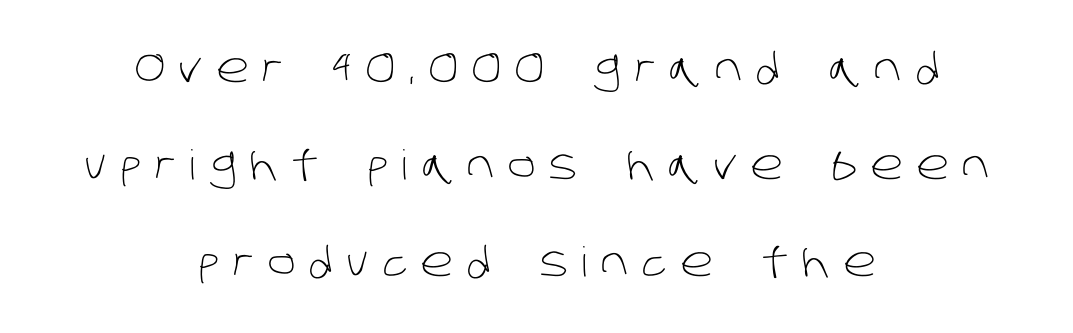
Notice the wide empty band between every row — that's loose leading. This sample uses a sans-serif face. You could not count columns in this text — the font is proportionally spaced. The line texture is sparse and dotted thanks to wide tracking. Vertical stems look standard width or narrower in stroke.
